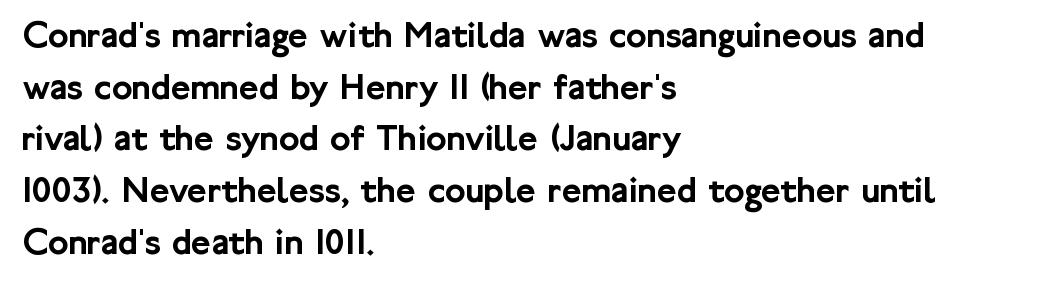
The image shows 38 px sans-serif type, upright; set left-aligned, normal line spacing (1.36x), normal letter spacing, not underlined; low stroke contrast and a medium x-height.
